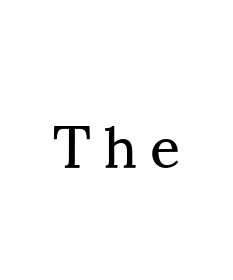
Q: Is the text bold? A: No.
Q: Is the text italic (slanted)? A: No, it is upright.
Q: Is the typeface a serif or a sans-serif typeface? A: Serif.
Q: Is the text underlined? A: No.
Q: Is the spacing between letters normal or unusually wide? A: Unusually wide.
Q: Width (condensed, normal, or wide)? A: Normal.
Q: Stroke contrast? A: Medium.
Q: x-height? A: Small.
Q: Monospaced? A: No.
